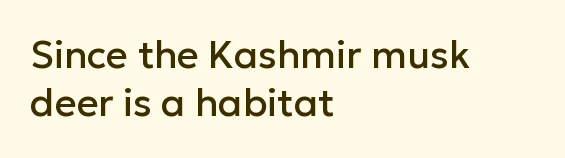
{"serif": "no", "italic": "no", "width": "normal", "stroke_contrast": "low", "x_height": "medium", "monospaced": "no", "underline": "no", "align": "left", "line_spacing": "normal", "line_spacing_ratio": 1.27, "letter_spacing": "normal", "letter_spacing_em": 0.0, "glyph_px": 38}
